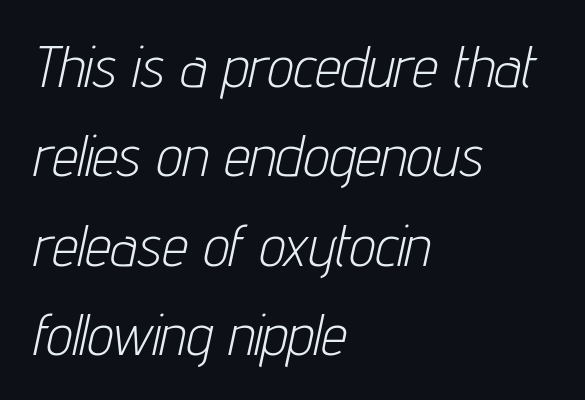
{"italic": "yes", "lean": "right", "slant_degrees": 12, "bold": "no", "weight": "light", "width": "condensed", "stroke_contrast": "low", "x_height": "medium", "monospaced": "no", "underline": "no", "align": "left", "line_spacing": "normal", "line_spacing_ratio": 1.54, "letter_spacing": "normal", "letter_spacing_em": 0.0, "glyph_px": 58}
